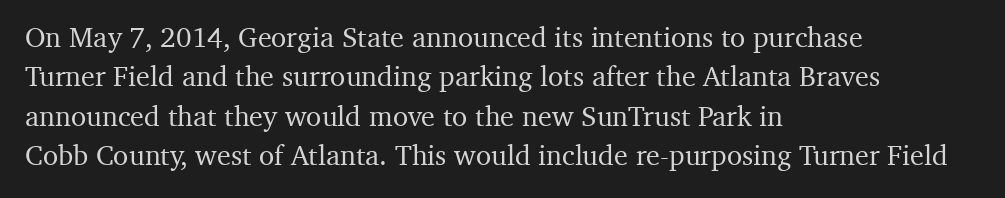
Where is the straight margin? On the left. The face used here is rendered with its standard letterfit. Check where the strokes stop: tiny serifs finish them off. The baseline area is clear.
